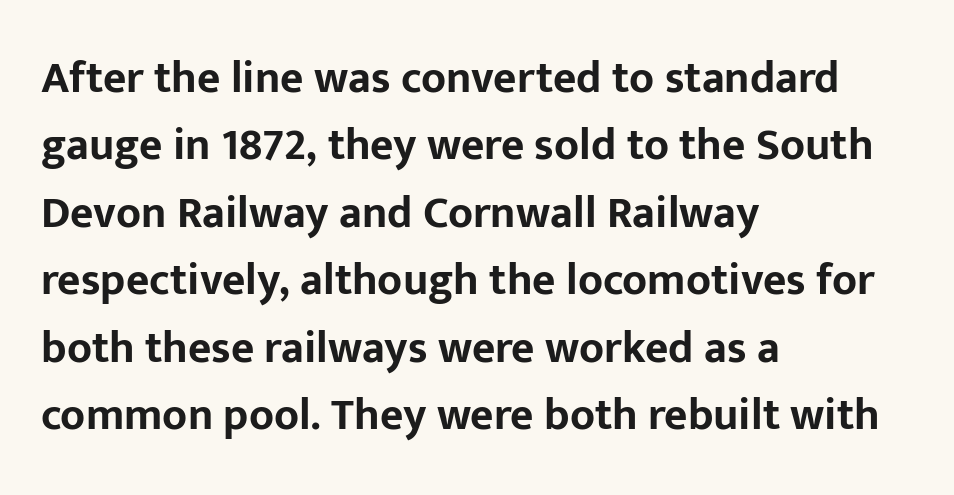
{"serif": "no", "italic": "no", "bold": "yes", "weight": "bold", "width": "normal", "stroke_contrast": "low", "x_height": "medium", "monospaced": "no", "underline": "no", "align": "left", "line_spacing": "normal", "line_spacing_ratio": 1.5, "letter_spacing": "normal", "letter_spacing_em": 0.0, "glyph_px": 45}
